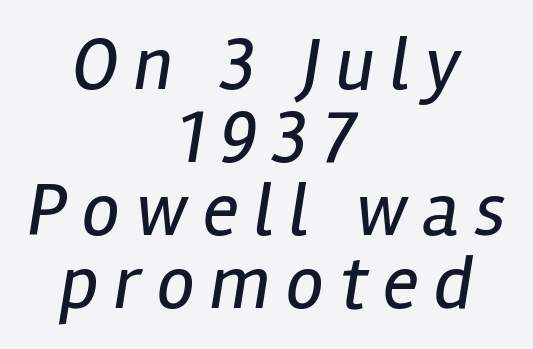
{"italic": "yes", "lean": "right", "slant_degrees": 12, "bold": "no", "weight": "regular", "width": "condensed", "stroke_contrast": "low", "x_height": "medium", "monospaced": "no", "underline": "no", "align": "center", "line_spacing": "tight", "line_spacing_ratio": 0.96, "letter_spacing": "wide", "letter_spacing_em": 0.2, "glyph_px": 76}
